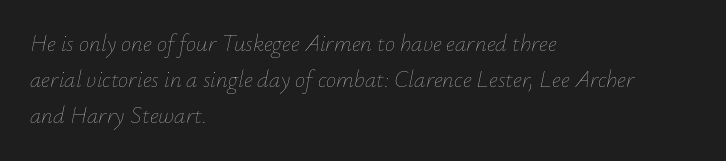
{"italic": "yes", "lean": "right", "slant_degrees": 12, "bold": "no", "underline": "no", "align": "left", "line_spacing": "normal", "line_spacing_ratio": 1.57, "letter_spacing": "normal", "letter_spacing_em": 0.0, "glyph_px": 23}
